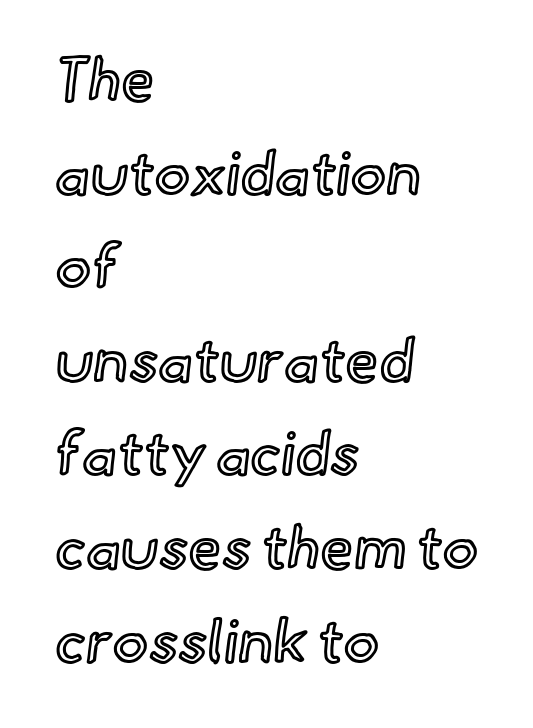
There is no visible air inserted between adjacent glyphs. Looks like regular typesetting: each glyph gets only the width it needs. Anything drawn beneath the words? Only blank space. In CSS terms this would be text-align: left.
